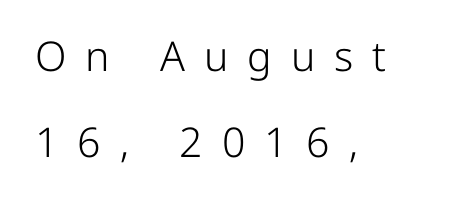
{"serif": "no", "italic": "no", "bold": "no", "weight": "light", "width": "normal", "stroke_contrast": "low", "x_height": "medium", "monospaced": "no", "underline": "no", "align": "left", "line_spacing": "loose", "line_spacing_ratio": 2.1, "letter_spacing": "wide", "letter_spacing_em": 0.46, "glyph_px": 41}
